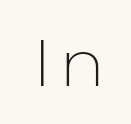
When letters stand straight like this, we call the style roman or upright. The letters advance in unequal steps, a hallmark of proportional type. Has an underline been added? It has not. The designer went with a sans here, leaving each stem footless.
